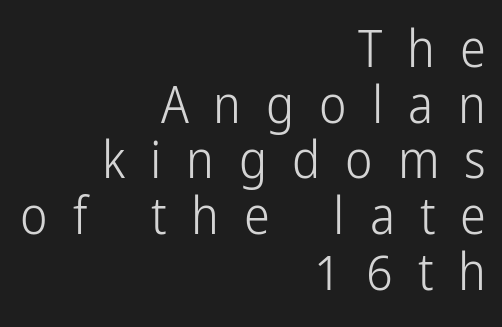
The image shows 52 px light, condensed sans-serif type, upright; set right-aligned, tight line spacing (1.07x), unusually wide letter spacing (+0.48 em), not underlined; low stroke contrast and a medium x-height.
